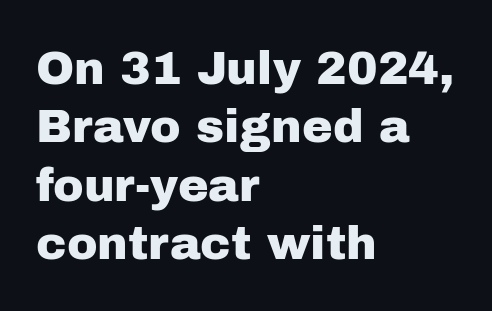
{"serif": "no", "italic": "no", "width": "normal", "stroke_contrast": "low", "x_height": "medium", "monospaced": "no", "underline": "no", "align": "left", "line_spacing": "normal", "line_spacing_ratio": 1.27, "letter_spacing": "normal", "letter_spacing_em": 0.0, "glyph_px": 46}
